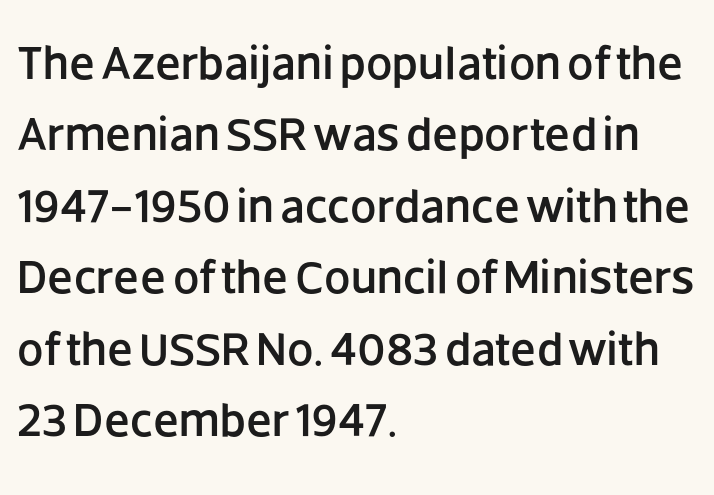
{"serif": "no", "italic": "no", "width": "normal", "stroke_contrast": "low", "x_height": "large", "monospaced": "no", "underline": "no", "align": "left", "line_spacing": "normal", "line_spacing_ratio": 1.52, "letter_spacing": "normal", "letter_spacing_em": 0.0, "glyph_px": 47}
